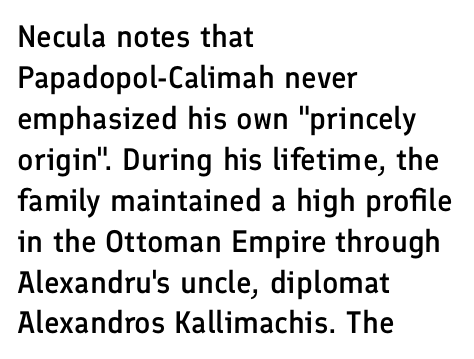
There is no visible air inserted between adjacent glyphs. The glyphs in this specimen are sans serif. When letters stand straight like this, we call the style roman or upright. Underline: absent.
